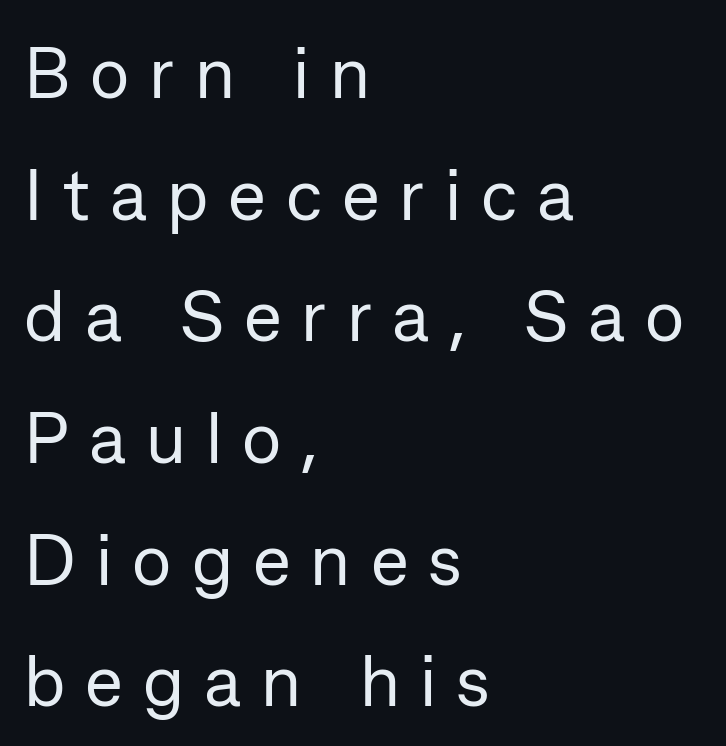
You could not count columns in this text — the font is proportionally spaced. Weight: not bold — regular or lighter. The leading is moderate, giving the passage an even texture. The gap between lines stays unmarked.
